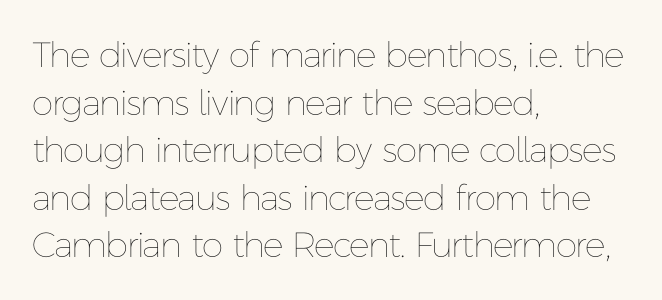
In terms of posture, this sample is upright. Compared with typical body copy, the letter spacing here is the same. Counters stay open thanks to moderate or lighter strokes. Looks like regular typesetting: each glyph gets only the width it needs. Reading down the block, your eye returns to a fixed left position each line. Honestly, there is no underline to notice here at all.
